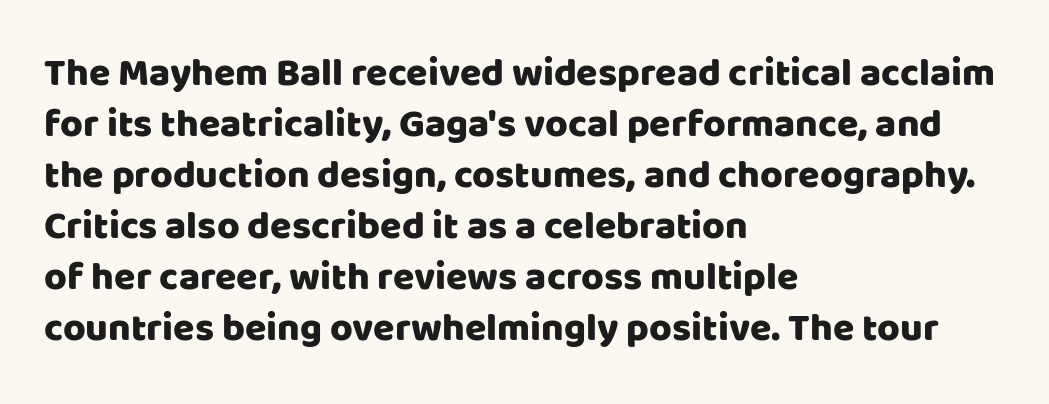
Characters follow at the spacing the type designer built in. The rendering uses a moderate line-height, typical for paragraphs. Posture: upright roman. A clean baseline with only descenders dipping below it. This sample has the flowing, uneven cadence of proportional lettering. The rendering shows plain stroke endings on the letterforms — a sans-serif design.
